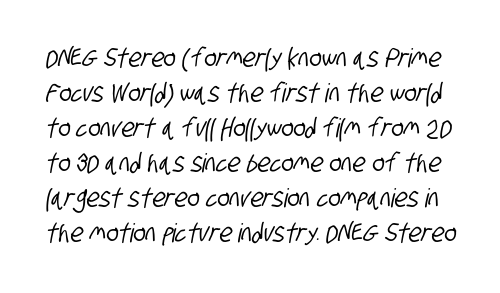
Q: Is the text underlined? A: No.
Q: Is the spacing between letters normal or unusually wide? A: Normal.
Q: Is the spacing between lines tight, normal or loose? A: Normal.
